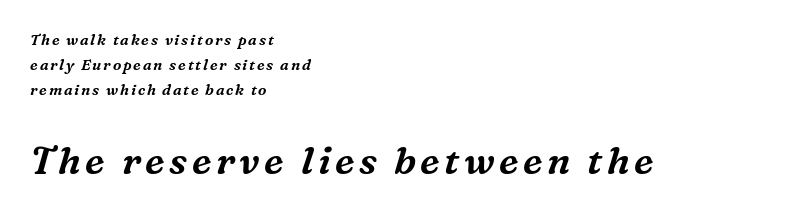
The image shows 38 px serif type, italic (leaning right); set left-aligned, normal line spacing (1.68x), not underlined; the second (bottom) block is 2.53x larger; medium stroke contrast and a medium x-height.
